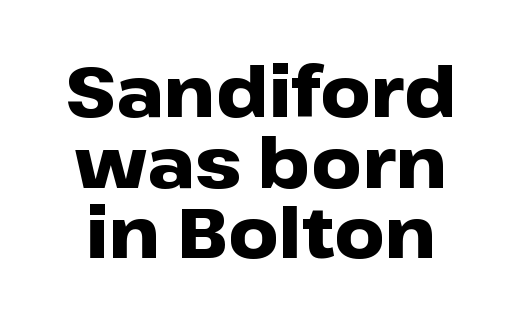
The image shows 70 px heavy, wide sans-serif type, upright; set centered, tight line spacing (1.01x), normal letter spacing, not underlined; low stroke contrast and a medium x-height.
